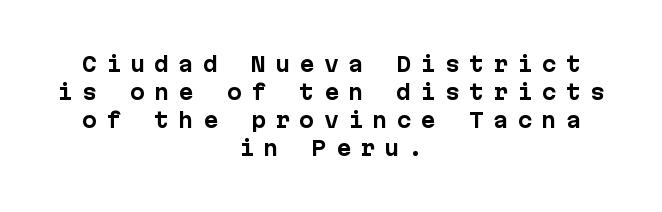
The image shows 20 px bold type, upright; set centered, normal line spacing (1.4x), unusually wide letter spacing (+0.46 em), not underlined.
